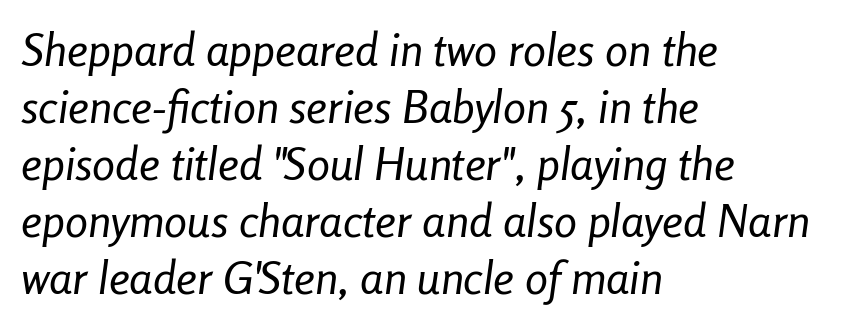
{"italic": "yes", "lean": "right", "slant_degrees": 8, "bold": "no", "weight": "regular", "width": "condensed", "stroke_contrast": "low", "x_height": "medium", "monospaced": "no", "underline": "no", "align": "left", "line_spacing_ratio": 1.24, "letter_spacing": "normal", "letter_spacing_em": 0.0, "glyph_px": 46}
